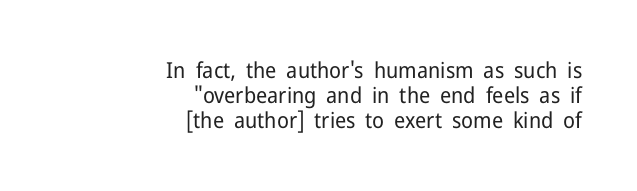
Interline gaps are noticeably narrow in this sample. If you drew a line through each stem, it would be perfectly vertical. Line endings align vertically; line beginnings do not. Each row of text sits above clean, open space. A light-to-regular cut is what we see here. This rendering leaves character spacing at its baseline value.
